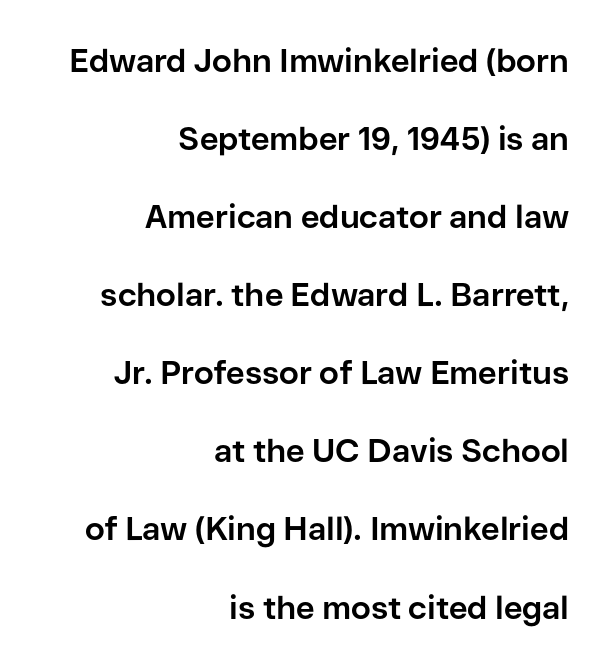
{"serif": "no", "italic": "no", "bold": "yes", "weight": "bold", "width": "normal", "stroke_contrast": "low", "x_height": "medium", "monospaced": "no", "underline": "no", "align": "right", "line_spacing": "loose", "line_spacing_ratio": 2.44, "letter_spacing": "normal", "letter_spacing_em": 0.0, "glyph_px": 32}
